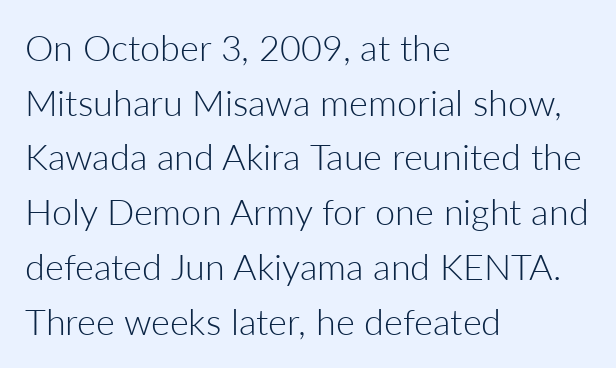
The passage shown is typed in a proportional face where columns would drift. Posture: upright roman. Check where the strokes stop: nothing finishes them off — pure sans. Tracking value appears to be zero — textbook default spacing. Lines of text with bare space underneath. Summary of weight: not heavy and not bold.
